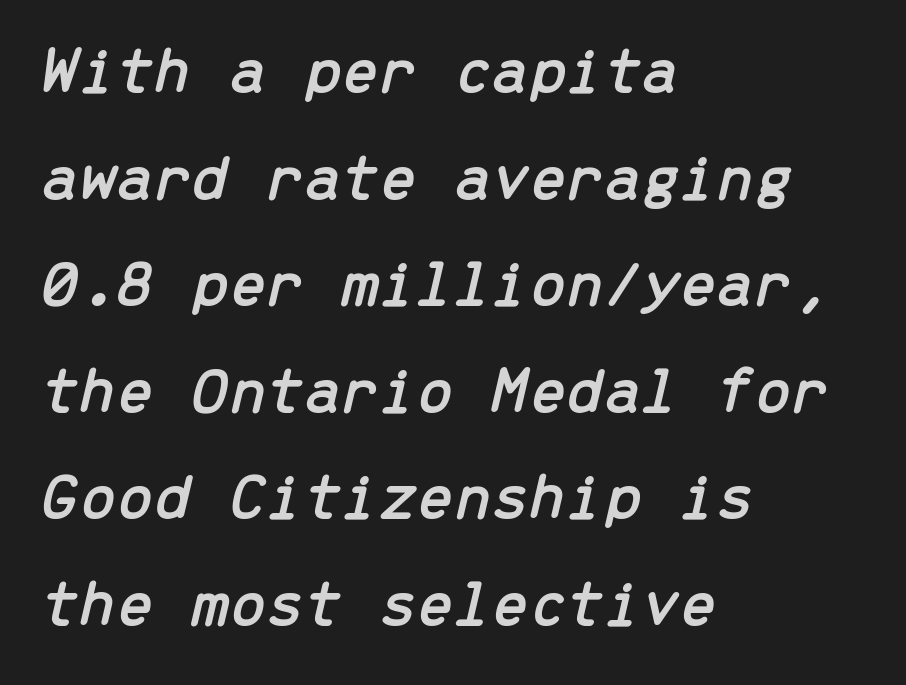
These lines are rendered in a fixed-pitch font. In CSS terms this would be text-align: left. Letter spacing: default. These lines were composed using italics. Underline: absent. In terms of leading, this rendering sits right in the middle.
